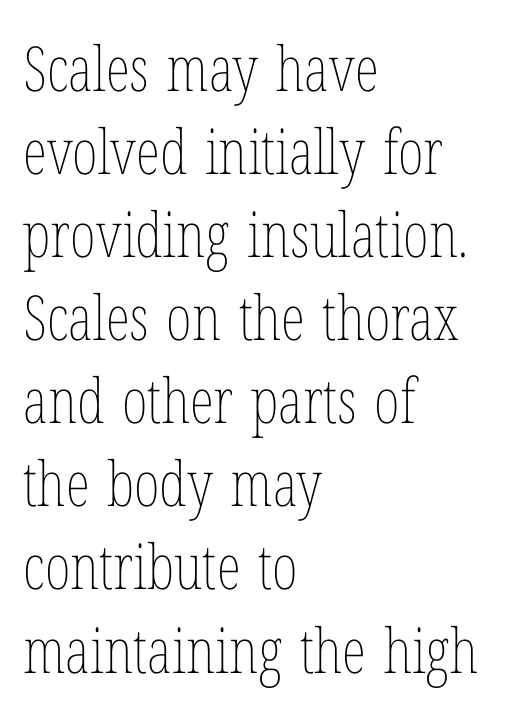
Line spacing here is normal. Inter-character spacing is left at the font's built-in metrics. The text block is weighted toward the left margin, trailing off unevenly rightward. You could not count columns in this text — the font is proportionally spaced.
